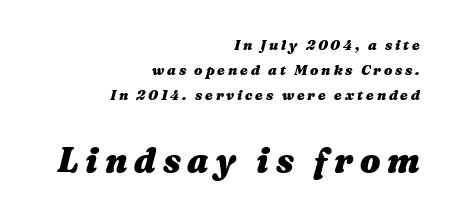
Q: Is the text bold? A: Yes.
Q: Is the text italic (slanted)? A: Yes, it leans right by about 16 degrees.
Q: Is the text underlined? A: No.
Q: How is the paragraph aligned? A: Right-aligned.
Q: Is the spacing between letters normal or unusually wide? A: Unusually wide.
Q: Which block of text is set in a larger size, the first (top) or the second (bottom)? A: The second (bottom) one.
Q: Width (condensed, normal, or wide)? A: Wide.
Q: Stroke contrast? A: Medium.
Q: x-height? A: Medium.
Q: Monospaced? A: No.
